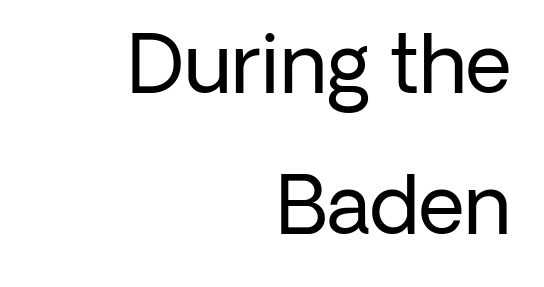
The image shows 80 px regular-weight sans-serif type, upright; set right-aligned, line spacing 1.76x, normal letter spacing, not underlined; low stroke contrast and a medium x-height.
